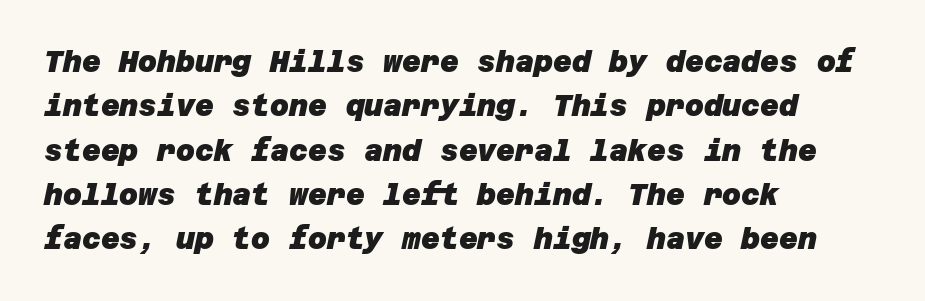
{"serif": "no", "bold": "yes", "weight": "heavy", "width": "normal", "stroke_contrast": "low", "x_height": "large", "underline": "no", "align": "left", "line_spacing": "normal", "line_spacing_ratio": 1.53, "letter_spacing": "normal", "letter_spacing_em": 0.0, "glyph_px": 29}
